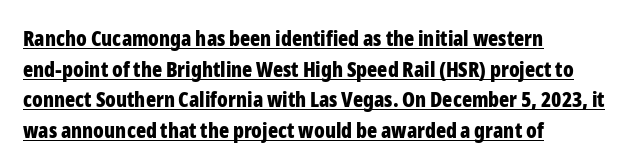
Heft: maximum for text — a bold. Line beginnings align vertically; line endings do not. The string is rendered with underlining switched on. Horizontal bands of white between lines are of average thickness. Posture: upright roman.
